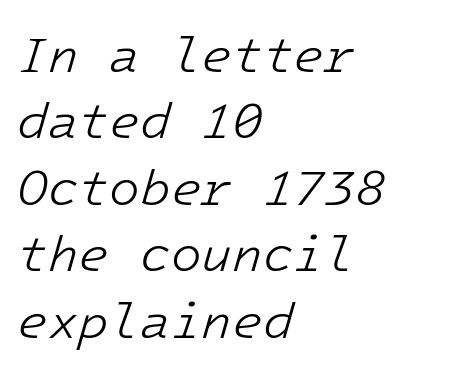
Q: Is the text bold? A: No.
Q: Is the text italic (slanted)? A: Yes, it leans right by about 16 degrees.
Q: Is the text underlined? A: No.
Q: How is the paragraph aligned? A: Left-aligned.
Q: Is the spacing between letters normal or unusually wide? A: Normal.
Q: Is the spacing between lines tight, normal or loose? A: Normal.
Q: Width (condensed, normal, or wide)? A: Normal.
Q: Stroke contrast? A: Low.
Q: x-height? A: Medium.
Q: Monospaced? A: Yes.
